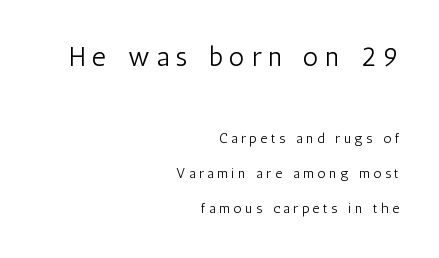
These lines are set flush right with a ragged left edge. A clean baseline with only descenders dipping below it. The passage shown has open, widely tracked lettering throughout. This reads as an unemphasized weight, regular at the heaviest. Is there any slant? The stems are plumb. These lines stand farther apart than default settings would place them.
